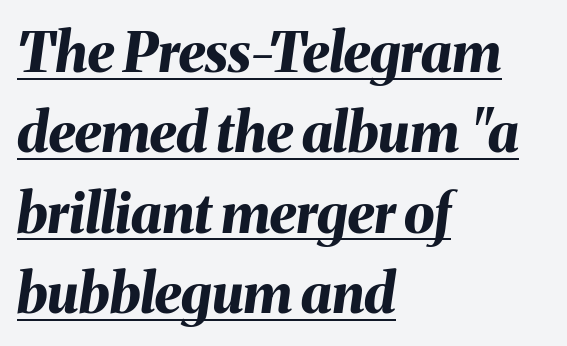
This sample carries an underscore along the baseline area. Does the leading feel generous? No, just average. You'd pick this weight for a headline — it's a proper bold. Horizontally, the lines are justified to the leading edge only. An italicized treatment has been applied to the whole sample.
